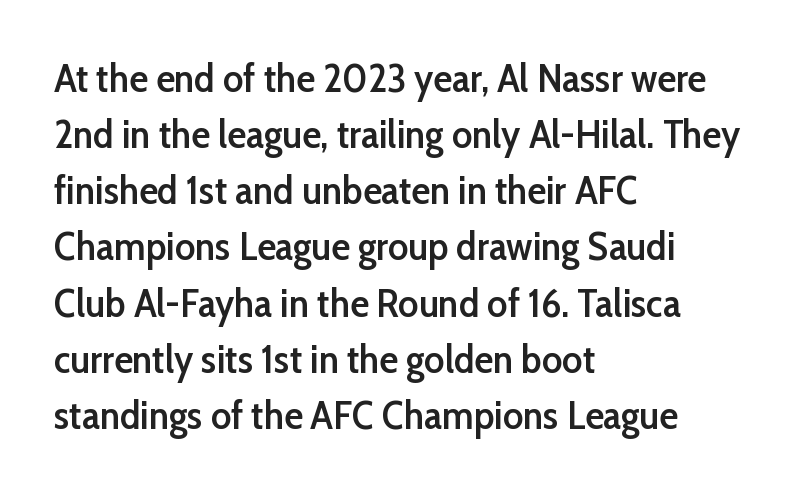
{"serif": "no", "italic": "no", "bold": "semi", "weight": "semibold", "width": "normal", "stroke_contrast": "low", "x_height": "medium", "monospaced": "no", "underline": "no", "align": "left", "line_spacing": "normal", "line_spacing_ratio": 1.44, "letter_spacing": "normal", "letter_spacing_em": 0.0, "glyph_px": 39}
